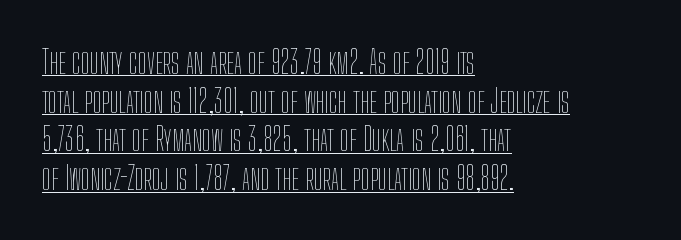
The image shows 32 px thin, condensed type, upright; set left-aligned, line spacing 1.21x, normal letter spacing, underlined; low stroke contrast and a medium x-height.
